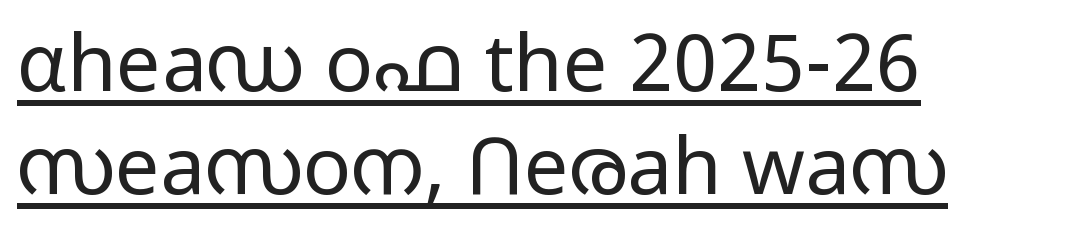
{"serif": "no", "italic": "no", "bold": "no", "weight": "light", "width": "wide", "stroke_contrast": "low", "x_height": "medium", "monospaced": "no", "underline": "yes", "align": "left", "line_spacing": "normal", "line_spacing_ratio": 1.29, "letter_spacing": "normal", "letter_spacing_em": 0.0, "glyph_px": 80}
